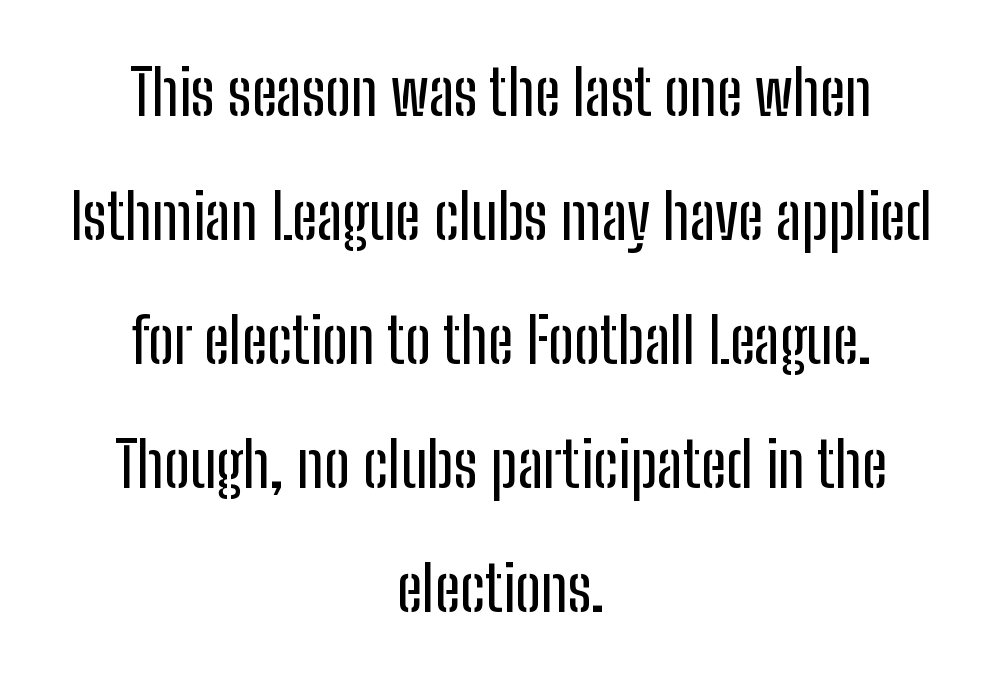
The image shows 63 px condensed sans-serif type, upright; set centered, loose line spacing (1.97x), normal letter spacing, not underlined; low stroke contrast and a medium x-height.
